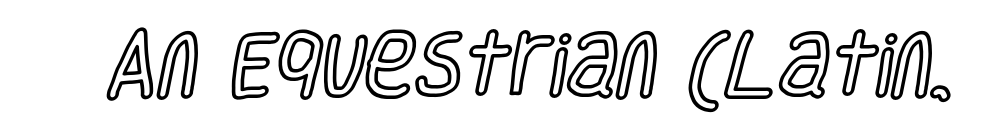
{"width": "condensed", "x_height": "large", "monospaced": "no", "underline": "no", "letter_spacing": "normal", "letter_spacing_em": 0.0, "glyph_px": 70}
